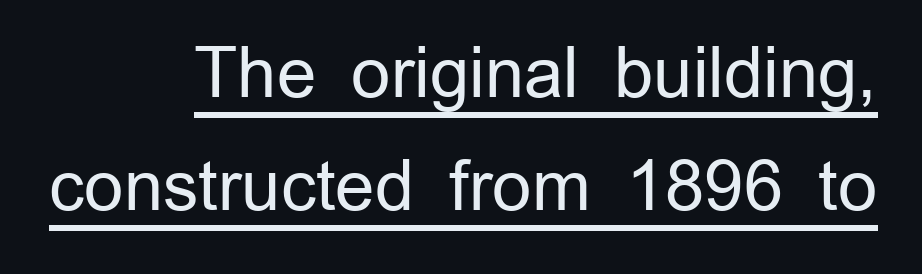
{"serif": "no", "italic": "no", "bold": "no", "weight": "regular", "width": "normal", "stroke_contrast": "low", "x_height": "medium", "monospaced": "no", "underline": "yes", "align": "right", "line_spacing": "normal", "line_spacing_ratio": 1.64, "letter_spacing": "normal", "letter_spacing_em": 0.0, "glyph_px": 69}
